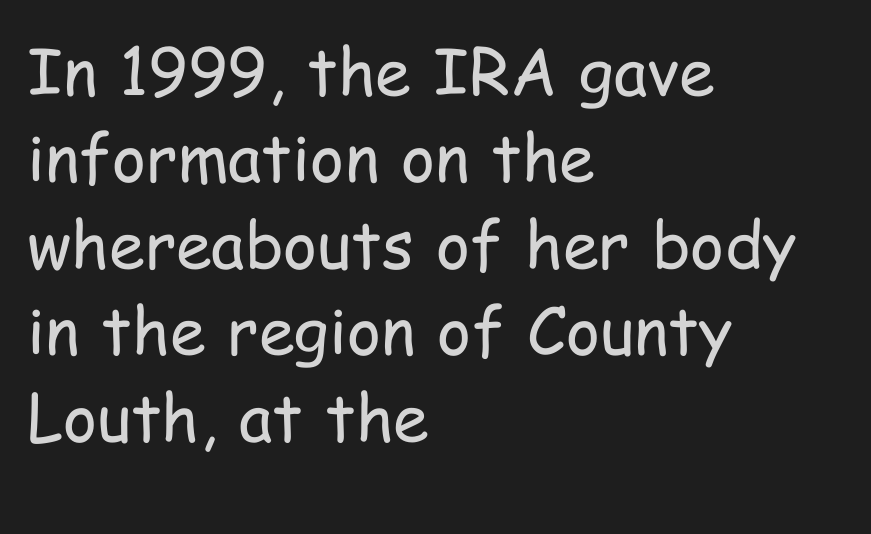
Q: Is the text bold? A: No.
Q: Is the text italic (slanted)? A: No, it is upright.
Q: Is the typeface a serif or a sans-serif typeface? A: Sans-serif.
Q: Is the text underlined? A: No.
Q: How is the paragraph aligned? A: Left-aligned.
Q: Is the spacing between letters normal or unusually wide? A: Normal.
Q: Is the spacing between lines tight, normal or loose? A: Normal.
Q: Width (condensed, normal, or wide)? A: Condensed.
Q: Stroke contrast? A: Low.
Q: x-height? A: Medium.
Q: Monospaced? A: No.
